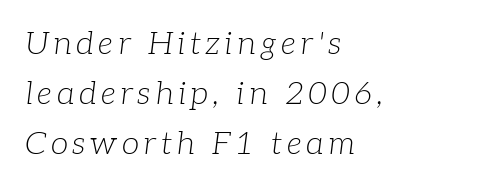
The image shows 32 px light serif type, italic (leaning right); set left-aligned, normal line spacing (1.57x), not underlined; low stroke contrast and a medium x-height.
